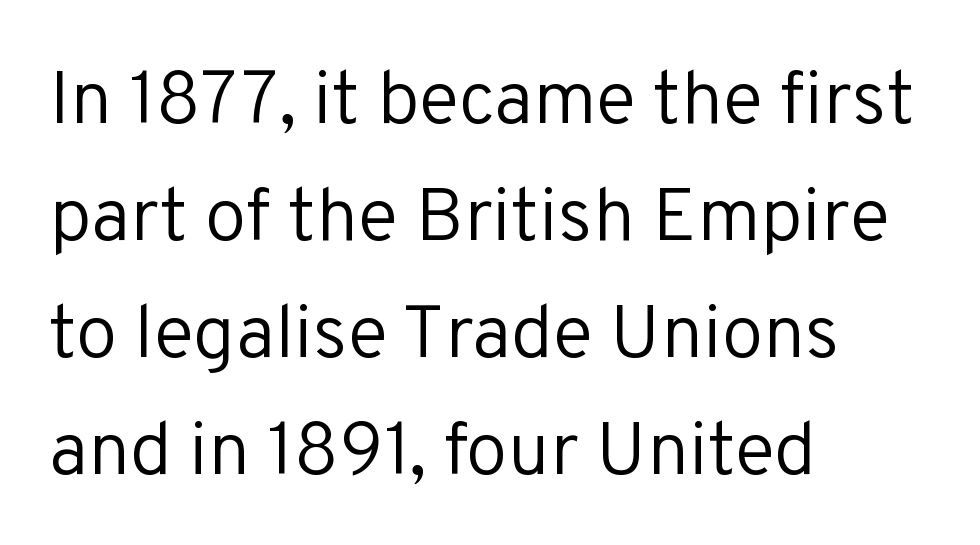
{"serif": "no", "italic": "no", "bold": "no", "weight": "regular", "width": "normal", "stroke_contrast": "low", "x_height": "medium", "monospaced": "no", "underline": "no", "align": "left", "line_spacing": "normal", "line_spacing_ratio": 1.56, "letter_spacing": "normal", "letter_spacing_em": 0.0, "glyph_px": 75}
